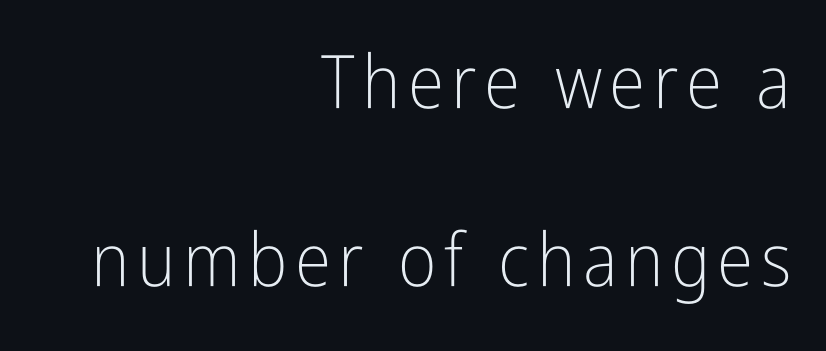
Q: Is the text bold? A: No.
Q: Is the text italic (slanted)? A: No, it is upright.
Q: Is the typeface a serif or a sans-serif typeface? A: Sans-serif.
Q: Is the text underlined? A: No.
Q: How is the paragraph aligned? A: Right-aligned.
Q: Is the spacing between lines tight, normal or loose? A: Loose.
Q: Width (condensed, normal, or wide)? A: Condensed.
Q: Stroke contrast? A: Low.
Q: x-height? A: Medium.
Q: Monospaced? A: No.
